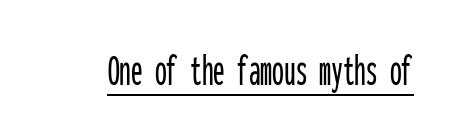
{"serif": "no", "italic": "no", "width": "condensed", "stroke_contrast": "low", "x_height": "medium", "monospaced": "yes", "underline": "yes", "letter_spacing": "normal", "letter_spacing_em": 0.0, "glyph_px": 47}
